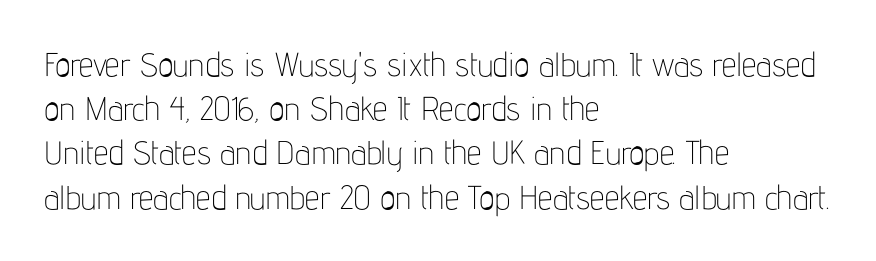
Q: Is the text bold? A: No.
Q: Is the text italic (slanted)? A: No, it is upright.
Q: Is the typeface a serif or a sans-serif typeface? A: Sans-serif.
Q: Is the text underlined? A: No.
Q: How is the paragraph aligned? A: Left-aligned.
Q: Is the spacing between letters normal or unusually wide? A: Normal.
Q: Is the spacing between lines tight, normal or loose? A: Normal.
Q: Width (condensed, normal, or wide)? A: Condensed.
Q: Stroke contrast? A: Low.
Q: x-height? A: Medium.
Q: Monospaced? A: No.
